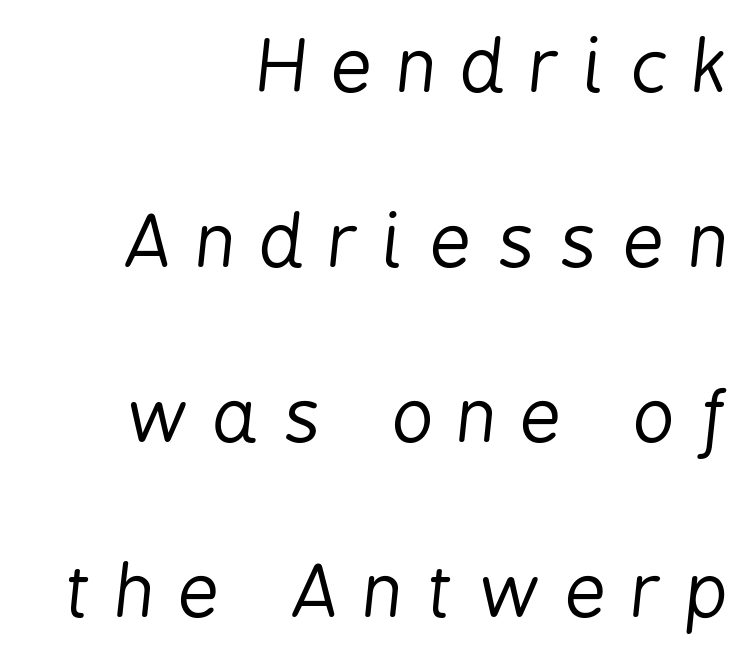
Q: Is the text bold? A: No.
Q: Is the text italic (slanted)? A: Yes, it leans right by about 6 degrees.
Q: Is the text underlined? A: No.
Q: How is the paragraph aligned? A: Right-aligned.
Q: Is the spacing between letters normal or unusually wide? A: Unusually wide.
Q: Is the spacing between lines tight, normal or loose? A: Loose.
Q: Width (condensed, normal, or wide)? A: Condensed.
Q: Stroke contrast? A: Low.
Q: x-height? A: Medium.
Q: Monospaced? A: No.
